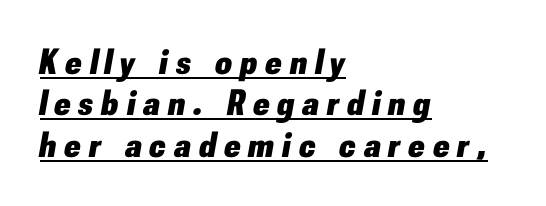
Q: Is the text bold? A: Yes.
Q: Is the text italic (slanted)? A: Yes, it leans right by about 10 degrees.
Q: Is the text underlined? A: Yes.
Q: How is the paragraph aligned? A: Left-aligned.
Q: Is the spacing between letters normal or unusually wide? A: Unusually wide.
Q: Is the spacing between lines tight, normal or loose? A: Tight.
Q: Width (condensed, normal, or wide)? A: Normal.
Q: Stroke contrast? A: Low.
Q: x-height? A: Small.
Q: Monospaced? A: No.
